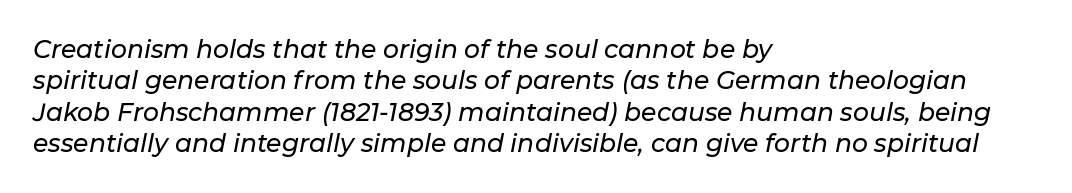
The image shows 25 px text type, italic (leaning right); set left-aligned, normal line spacing (1.26x), normal letter spacing, not underlined.
